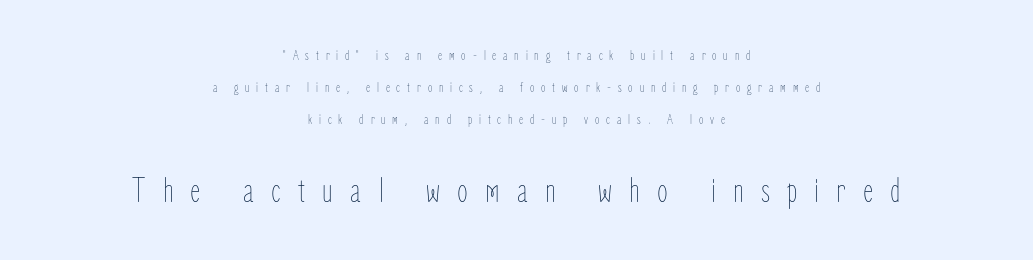
{"italic": "no", "bold": "no", "weight": "thin", "width": "condensed", "stroke_contrast": "low", "x_height": "medium", "monospaced": "no", "underline": "no", "align": "center", "line_spacing": "loose", "line_spacing_ratio": 2.28, "letter_spacing": "wide", "letter_spacing_em": 0.49, "larger_block": "second", "size_ratio": 2.5, "glyph_px": 35}
